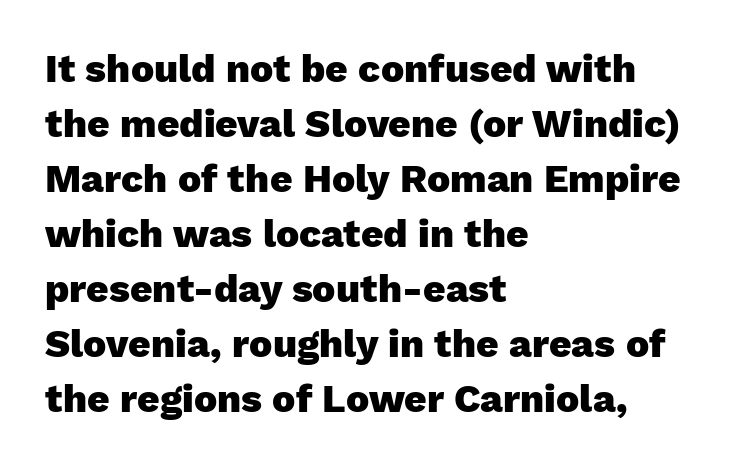
Q: Is the text bold? A: Yes.
Q: Is the text italic (slanted)? A: No, it is upright.
Q: Is the typeface a serif or a sans-serif typeface? A: Sans-serif.
Q: Is the text underlined? A: No.
Q: How is the paragraph aligned? A: Left-aligned.
Q: Is the spacing between letters normal or unusually wide? A: Normal.
Q: Is the spacing between lines tight, normal or loose? A: Normal.
Q: Width (condensed, normal, or wide)? A: Normal.
Q: Stroke contrast? A: Low.
Q: x-height? A: Medium.
Q: Monospaced? A: No.
